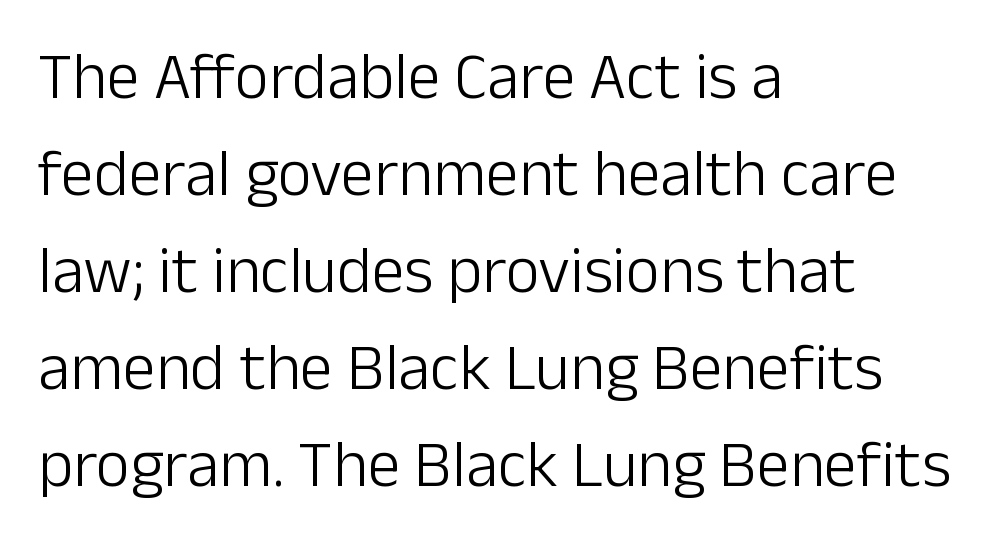
{"serif": "no", "italic": "no", "bold": "no", "weight": "light", "width": "normal", "stroke_contrast": "low", "x_height": "medium", "monospaced": "no", "underline": "no", "align": "left", "line_spacing": "normal", "line_spacing_ratio": 1.47, "letter_spacing": "normal", "letter_spacing_em": 0.0, "glyph_px": 66}
